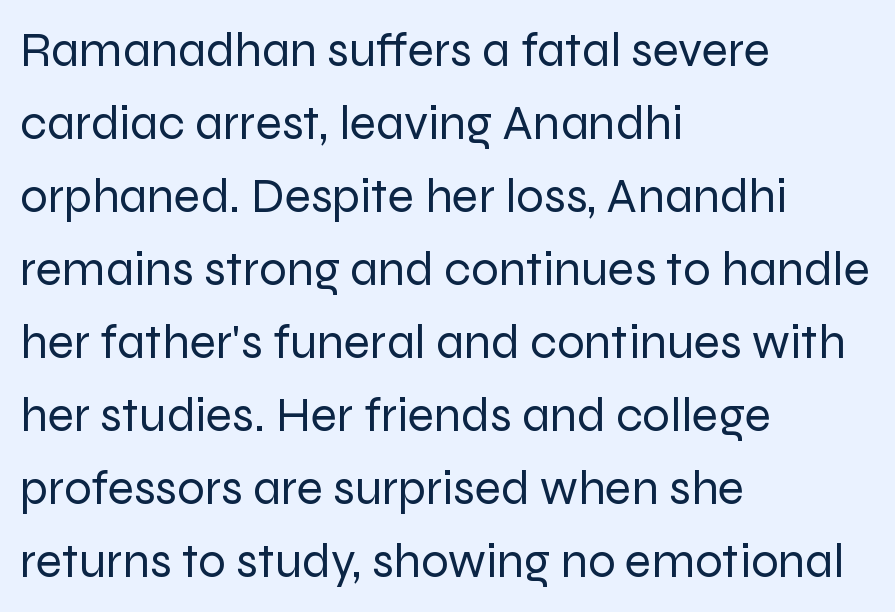
{"serif": "no", "italic": "no", "bold": "no", "weight": "regular", "width": "normal", "stroke_contrast": "low", "x_height": "medium", "monospaced": "no", "underline": "no", "align": "left", "line_spacing": "normal", "line_spacing_ratio": 1.49, "letter_spacing": "normal", "letter_spacing_em": 0.0, "glyph_px": 49}
